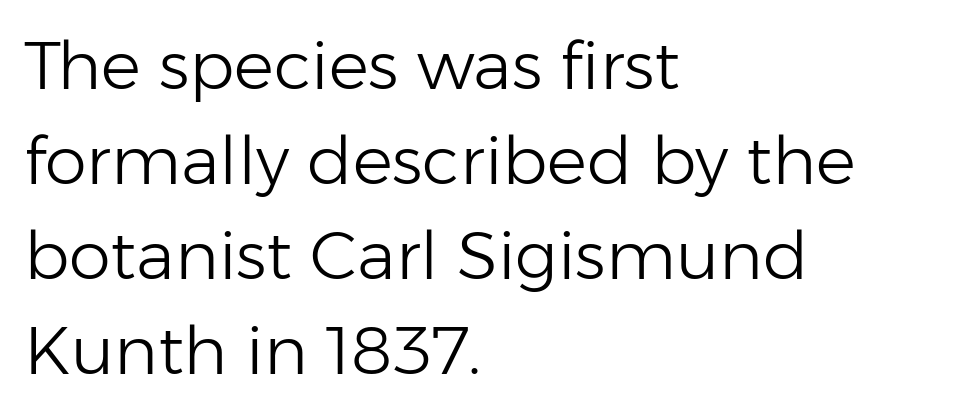
The image shows 67 px light sans-serif type, upright; set left-aligned, normal line spacing (1.42x), normal letter spacing, not underlined; low stroke contrast and a medium x-height.
